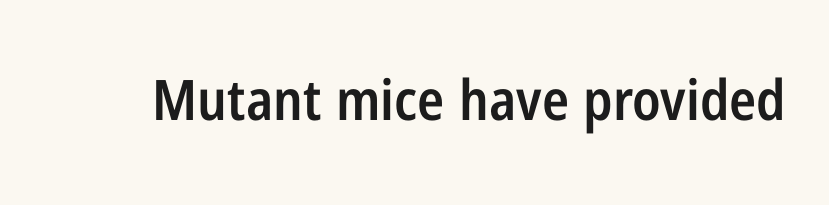
{"serif": "no", "italic": "no", "bold": "semi", "weight": "semibold", "width": "condensed", "stroke_contrast": "low", "x_height": "medium", "monospaced": "no", "underline": "no", "letter_spacing": "normal", "letter_spacing_em": 0.0, "glyph_px": 56}
